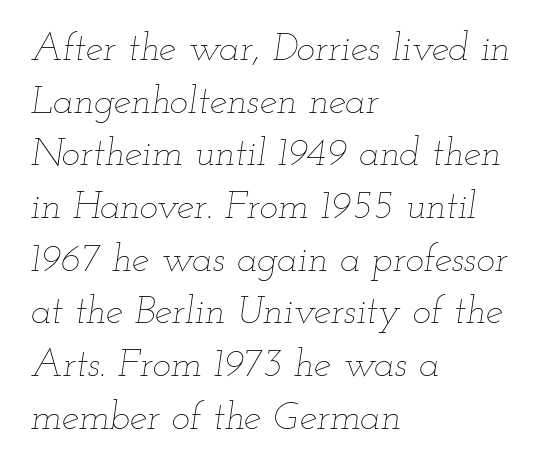
The image shows 39 px thin, wide type, italic (leaning right); set left-aligned, normal line spacing (1.35x), normal letter spacing, not underlined; low stroke contrast and a small x-height.
